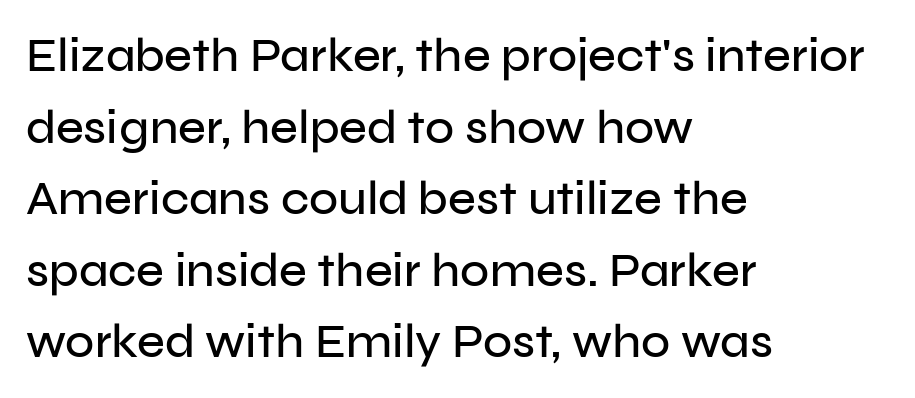
{"serif": "no", "italic": "no", "width": "normal", "stroke_contrast": "low", "x_height": "medium", "monospaced": "no", "underline": "no", "align": "left", "line_spacing": "normal", "line_spacing_ratio": 1.49, "letter_spacing": "normal", "letter_spacing_em": 0.0, "glyph_px": 48}
